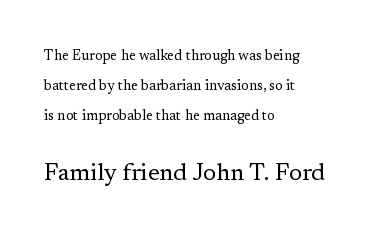
The image shows 24 px text type, upright; set left-aligned, loose line spacing (2.15x), normal letter spacing, not underlined; the second (bottom) block is 1.71x larger.
